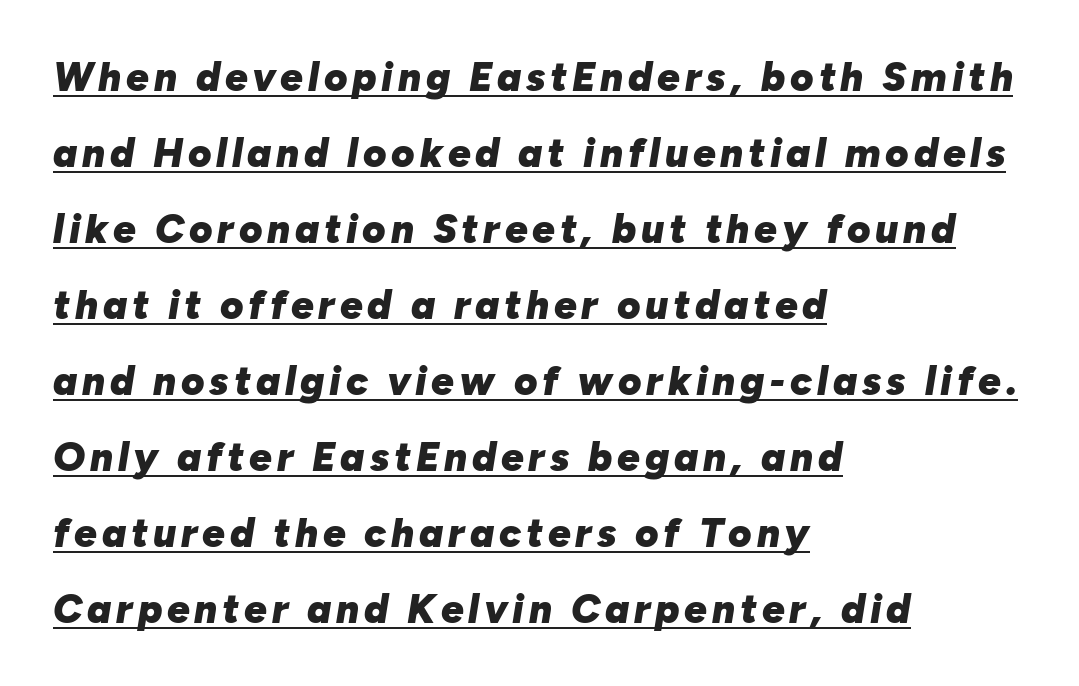
The lettering tilts uniformly, giving the passage an italic look. A rule runs beneath these lines of type. The text block is weighted toward the left margin, trailing off unevenly rightward. The letters advance in unequal steps, a hallmark of proportional type.
